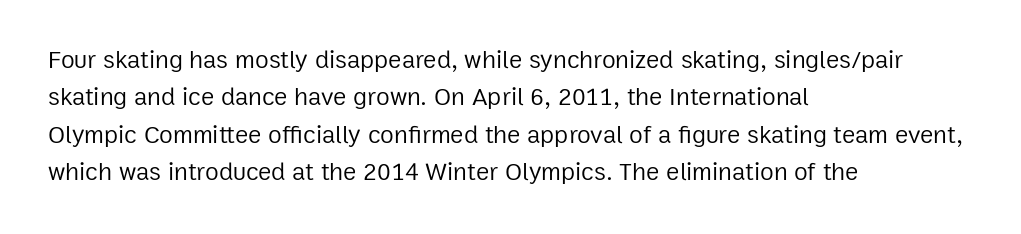
Q: Is the text bold? A: No.
Q: Is the text italic (slanted)? A: No, it is upright.
Q: Is the text underlined? A: No.
Q: How is the paragraph aligned? A: Left-aligned.
Q: Is the spacing between letters normal or unusually wide? A: Normal.
Q: Is the spacing between lines tight, normal or loose? A: Normal.
